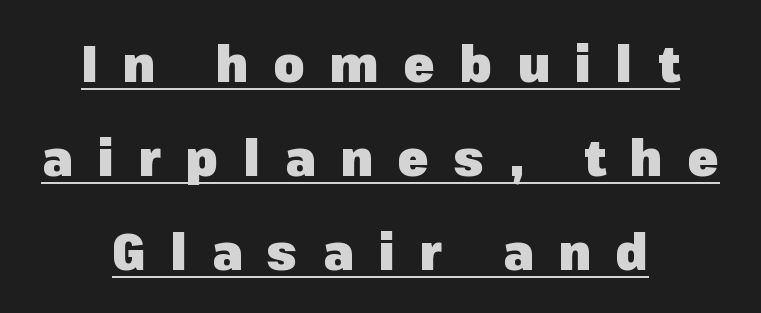
The image shows 50 px heavy sans-serif type, upright; set centered, line spacing 1.88x, unusually wide letter spacing (+0.5 em), underlined; low stroke contrast and a medium x-height.
